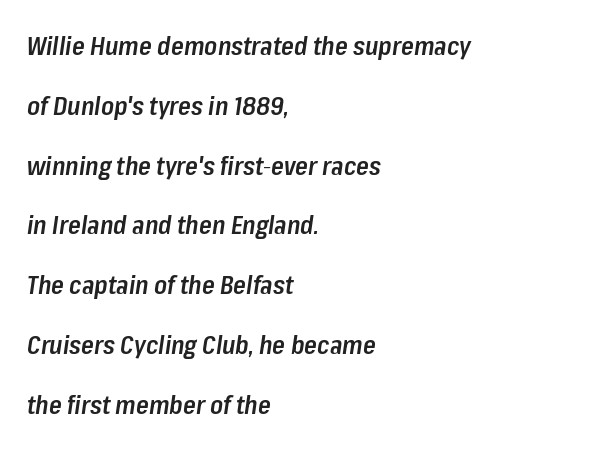
The image shows 26 px text type, italic (leaning right); set left-aligned, loose line spacing (2.3x), normal letter spacing, not underlined.
